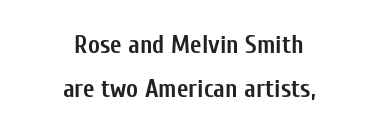
{"italic": "no", "bold": "yes", "underline": "no", "align": "center", "line_spacing_ratio": 1.78, "letter_spacing": "normal", "letter_spacing_em": 0.0, "glyph_px": 25}
